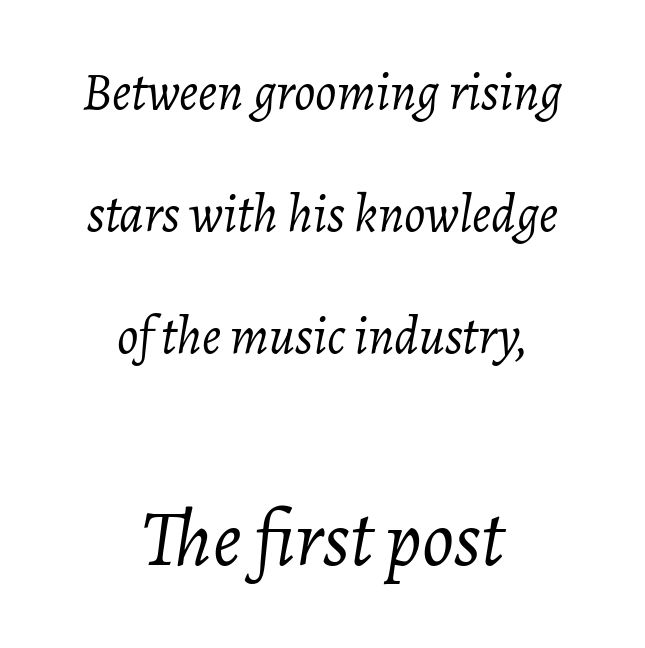
{"italic": "yes", "lean": "right", "slant_degrees": 7, "bold": "no", "weight": "light", "width": "normal", "stroke_contrast": "low", "x_height": "medium", "monospaced": "no", "underline": "no", "align": "center", "line_spacing": "loose", "line_spacing_ratio": 2.3, "letter_spacing": "normal", "letter_spacing_em": 0.0, "larger_block": "second", "size_ratio": 1.49, "glyph_px": 79}
